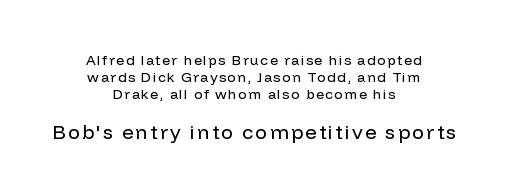
{"italic": "no", "bold": "no", "underline": "no", "align": "center", "line_spacing_ratio": 1.23, "larger_block": "second", "size_ratio": 1.43, "glyph_px": 20}
